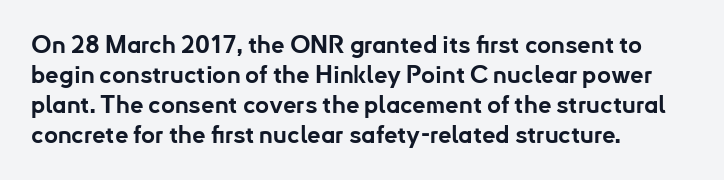
The image shows 24 px bold type, upright; set left-aligned, normal line spacing (1.25x), normal letter spacing, not underlined.
